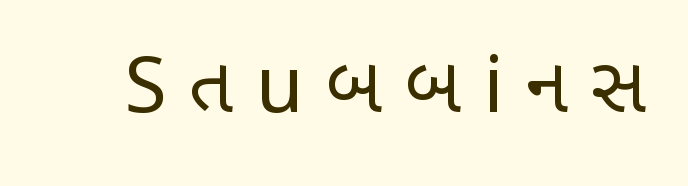
{"serif": "no", "italic": "no", "bold": "no", "weight": "regular", "width": "condensed", "stroke_contrast": "low", "x_height": "large", "monospaced": "no", "underline": "no", "letter_spacing": "wide", "letter_spacing_em": 0.28, "glyph_px": 78}
